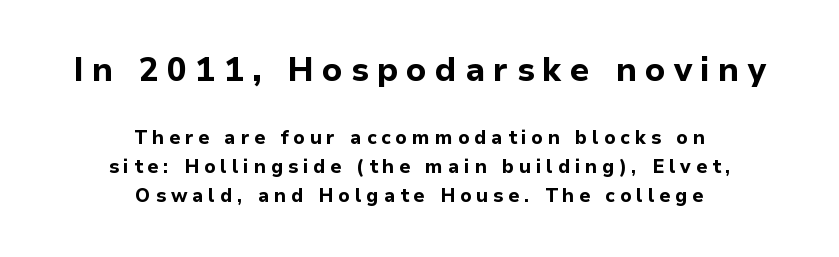
{"serif": "no", "italic": "no", "bold": "yes", "weight": "bold", "width": "normal", "stroke_contrast": "low", "x_height": "medium", "monospaced": "no", "underline": "no", "align": "center", "line_spacing": "normal", "line_spacing_ratio": 1.53, "letter_spacing": "wide", "letter_spacing_em": 0.25, "larger_block": "first", "size_ratio": 1.74, "glyph_px": 33}
